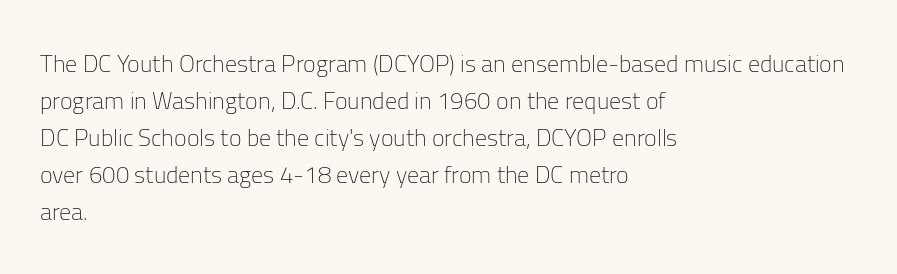
The image shows 24 px text type, upright; set left-aligned, normal line spacing (1.54x), normal letter spacing, not underlined.
